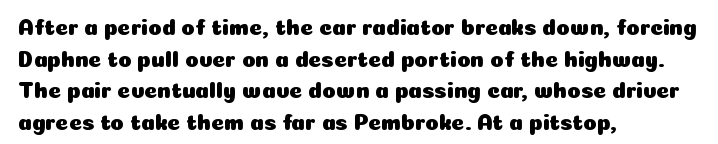
The image shows 22 px text type, upright; set left-aligned, normal line spacing (1.44x), normal letter spacing, not underlined.
